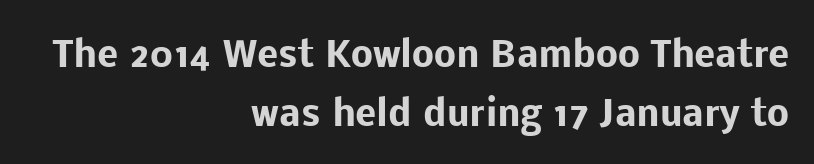
The characters look thick and weighty, a clear bold. Leading matches the norm, producing a regular column. The passage shown is typed in a proportional face where columns would drift. Unmarked baselines from the first word to the last. Caption: multi-line text, flush right, ragged left. The text was rendered using a sans face with plain stroke endings.
